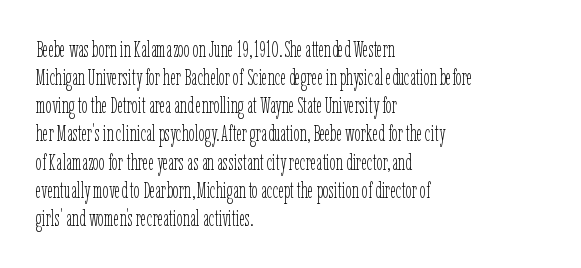
Q: Is the text bold? A: No.
Q: Is the text italic (slanted)? A: No, it is upright.
Q: Is the text underlined? A: No.
Q: How is the paragraph aligned? A: Left-aligned.
Q: Is the spacing between letters normal or unusually wide? A: Normal.
Q: Is the spacing between lines tight, normal or loose? A: Normal.
